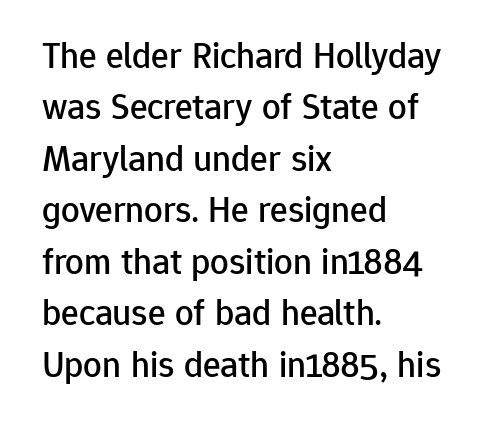
Honestly, the letter spacing is just normal — you wouldn't notice it. The specimen reads as upright at a glance. Beneath every word, the page is bare. Horizontally, the lines are justified to the leading edge only. The designer went with a sans here, leaving each stem footless. The passage shown is typed in a proportional face where columns would drift.
